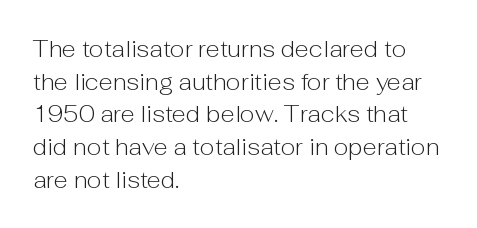
Characters follow at the spacing the type designer built in. The letterforms sit at book weight or below. Rendered with straight, roman letterforms. The rows are spaced the way most documents space them. The strip under each line holds only bare page.
